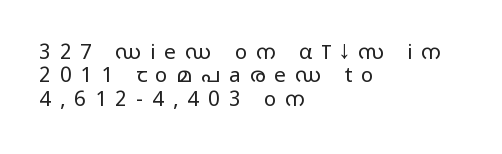
Short note: letters widely spaced. A quiet, ordinary-to-light weight characterises the typeface. Typeset ragged right — the left edge is the straight one. Plain, unruled lines of type. The type sits square on the baseline with zero lean.
